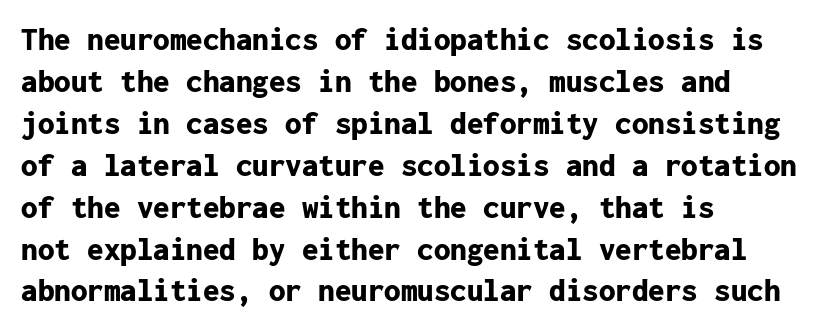
The image shows 33 px bold sans-serif type, upright, monospaced; set left-aligned, normal line spacing (1.27x), normal letter spacing, not underlined; low stroke contrast and a medium x-height.
